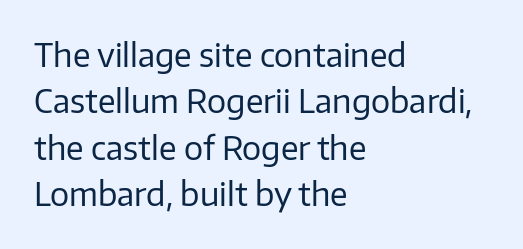
Q: Is the text bold? A: No.
Q: Is the text italic (slanted)? A: No, it is upright.
Q: Is the typeface a serif or a sans-serif typeface? A: Sans-serif.
Q: Is the text underlined? A: No.
Q: How is the paragraph aligned? A: Left-aligned.
Q: Is the spacing between letters normal or unusually wide? A: Normal.
Q: Is the spacing between lines tight, normal or loose? A: Normal.
Q: Width (condensed, normal, or wide)? A: Normal.
Q: Stroke contrast? A: Low.
Q: x-height? A: Medium.
Q: Monospaced? A: No.
